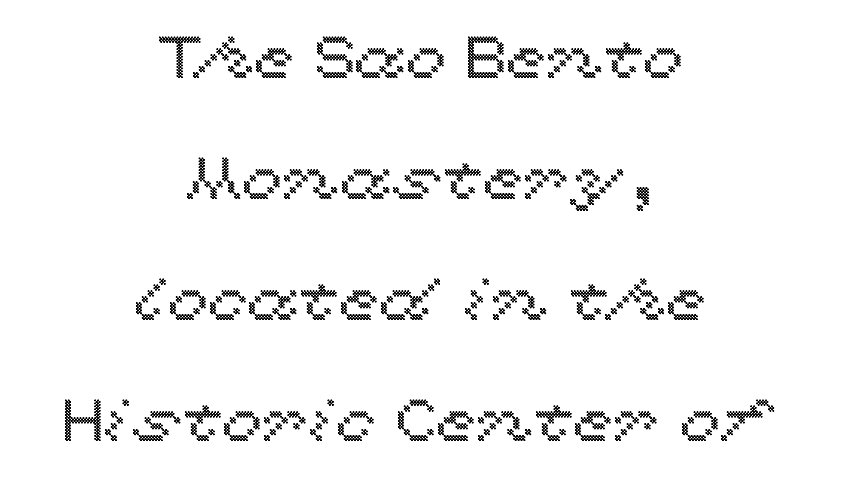
Observe the ordinary spacing: letters are neighbours, not strangers. Just letters on the line, the space beneath them empty. The vertical gap from one line to the next is large. You could not count columns in this text — the font is proportionally spaced. The paragraph has two soft edges and a firm central axis.
